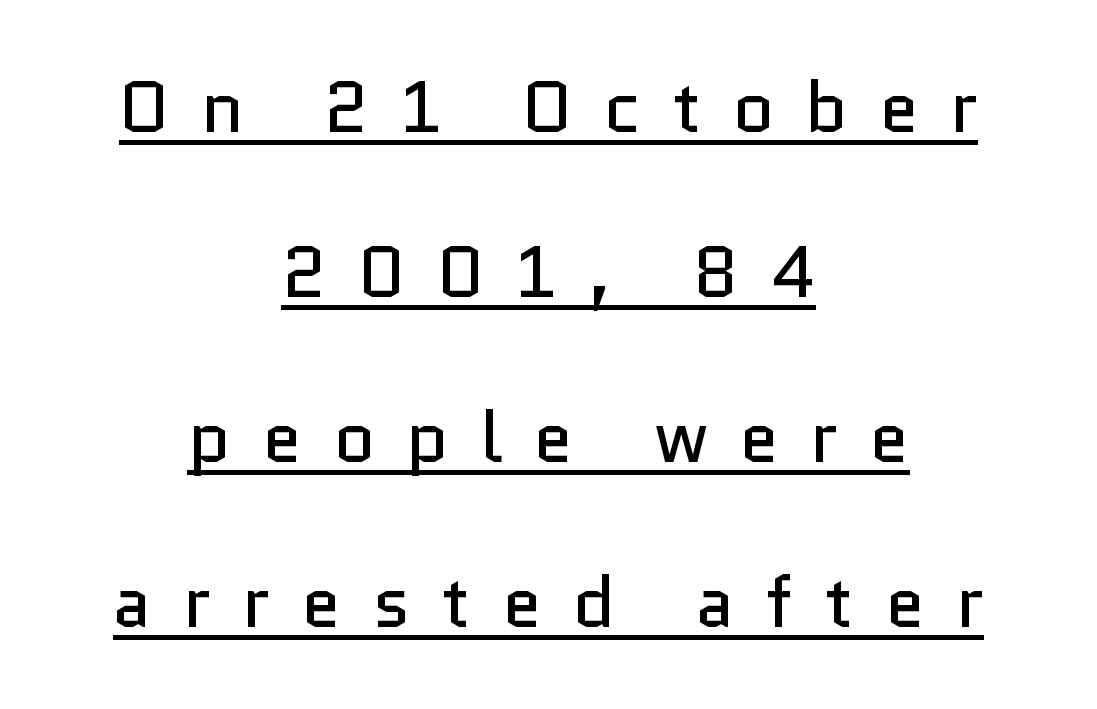
The image shows 72 px regular-weight sans-serif type, upright; set centered, loose line spacing (2.29x), unusually wide letter spacing (+0.43 em), underlined; low stroke contrast and a medium x-height.
